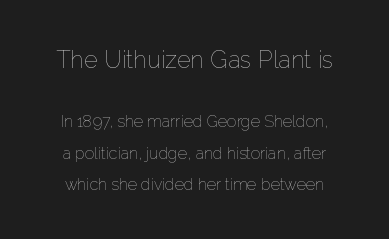
Q: Is the text bold? A: No.
Q: Is the text italic (slanted)? A: No, it is upright.
Q: Is the text underlined? A: No.
Q: Is the spacing between letters normal or unusually wide? A: Normal.
Q: Is the spacing between lines tight, normal or loose? A: Loose.
Q: Which block of text is set in a larger size, the first (top) or the second (bottom)? A: The first (top) one.
